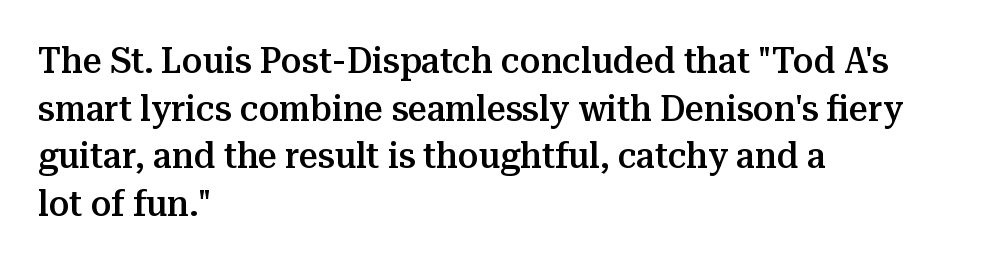
The image shows 37 px semibold serif type, upright; set left-aligned, normal line spacing (1.29x), normal letter spacing, not underlined; medium stroke contrast and a medium x-height.
